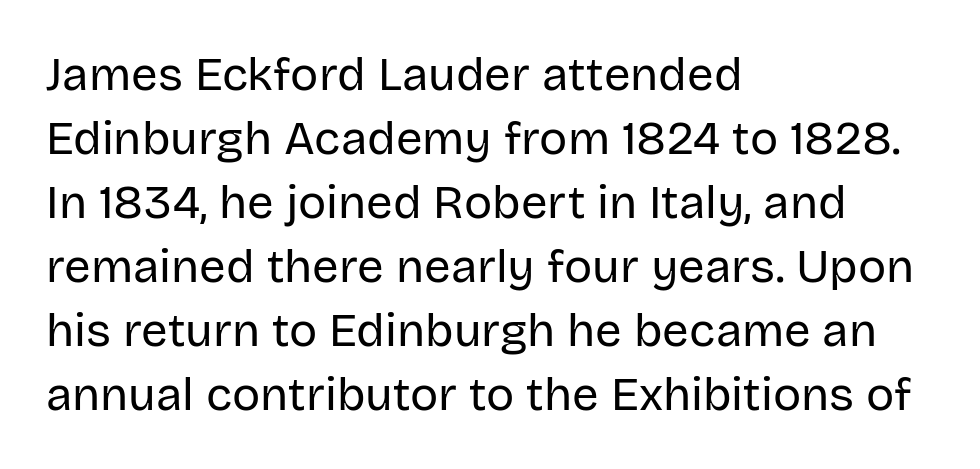
Q: Is the text bold? A: No.
Q: Is the text italic (slanted)? A: No, it is upright.
Q: Is the typeface a serif or a sans-serif typeface? A: Sans-serif.
Q: Is the text underlined? A: No.
Q: How is the paragraph aligned? A: Left-aligned.
Q: Is the spacing between letters normal or unusually wide? A: Normal.
Q: Is the spacing between lines tight, normal or loose? A: Normal.
Q: Width (condensed, normal, or wide)? A: Normal.
Q: Stroke contrast? A: Low.
Q: x-height? A: Large.
Q: Monospaced? A: No.
